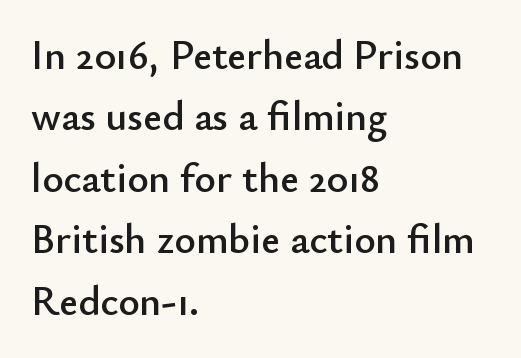
Q: Is the text italic (slanted)? A: No, it is upright.
Q: Is the typeface a serif or a sans-serif typeface? A: Sans-serif.
Q: Is the text underlined? A: No.
Q: How is the paragraph aligned? A: Left-aligned.
Q: Is the spacing between letters normal or unusually wide? A: Normal.
Q: Is the spacing between lines tight, normal or loose? A: Normal.
Q: Width (condensed, normal, or wide)? A: Normal.
Q: Stroke contrast? A: Low.
Q: x-height? A: Small.
Q: Monospaced? A: No.
